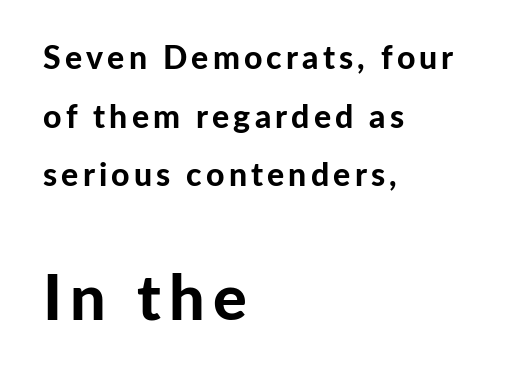
Each row of text sits above clean, open space. Letterform terminals end flat and unadorned throughout the passage. Line starts are locked; line ends wander. Tall strokes in this sample are plumb rather than angled. Type size steps up from the first block to the second. Each letter keeps its own natural width here, so spacing adapts to shape.
